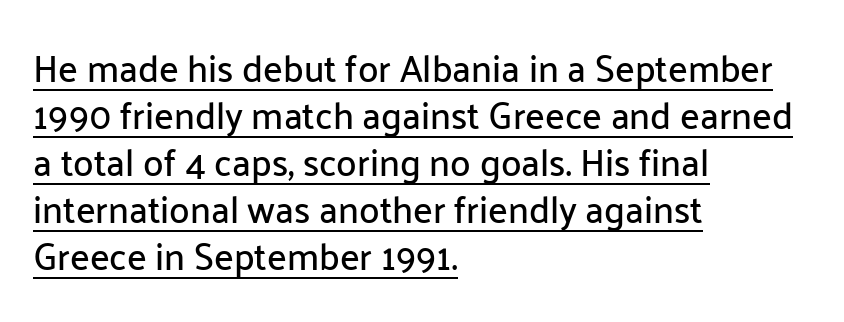
Q: Is the text italic (slanted)? A: No, it is upright.
Q: Is the typeface a serif or a sans-serif typeface? A: Sans-serif.
Q: Is the text underlined? A: Yes.
Q: How is the paragraph aligned? A: Left-aligned.
Q: Is the spacing between letters normal or unusually wide? A: Normal.
Q: Is the spacing between lines tight, normal or loose? A: Normal.
Q: Width (condensed, normal, or wide)? A: Normal.
Q: Stroke contrast? A: Low.
Q: x-height? A: Medium.
Q: Monospaced? A: No.
